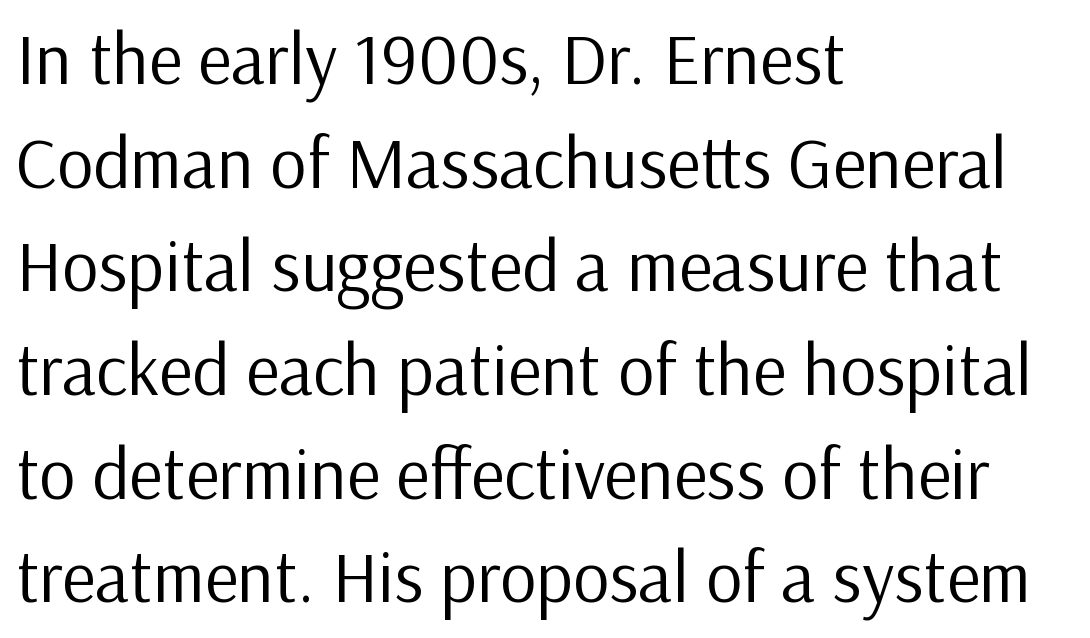
The image shows 72 px regular-weight sans-serif type, upright; set left-aligned, normal line spacing (1.44x), normal letter spacing, not underlined; low stroke contrast and a medium x-height.
